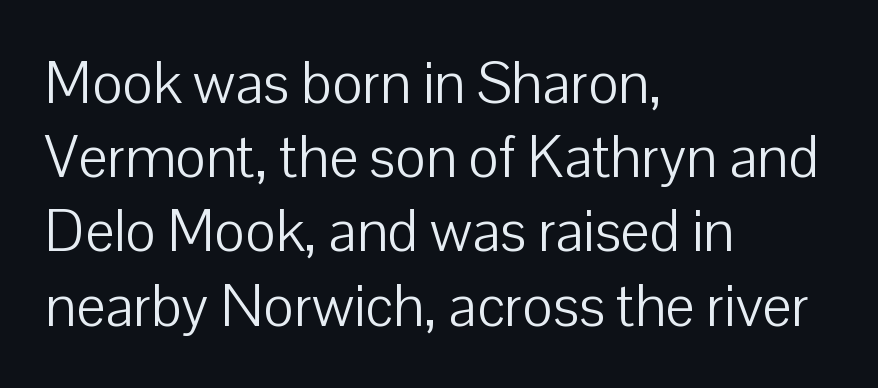
Classification — sans serif. The glyphs are unaccompanied by any horizontal stroke below them. Style check: upright. Weight: not bold — regular or lighter. Nobody touched the tracking dial on this one.
